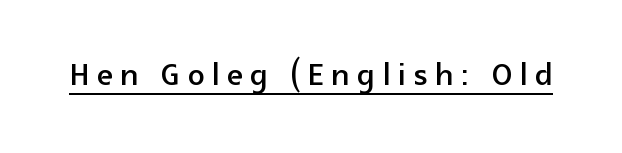
Unlike italic type, these characters show no tilt at all. The string is rendered with underlining switched on. The typeface chosen for these lines omits serifs. These lines are rendered in a variable-pitch font.
